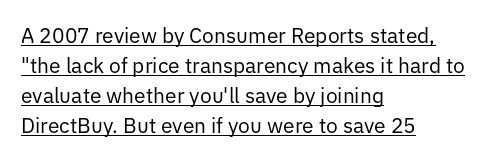
The image shows 21 px text type, upright; set left-aligned, normal line spacing (1.43x), normal letter spacing, underlined.
